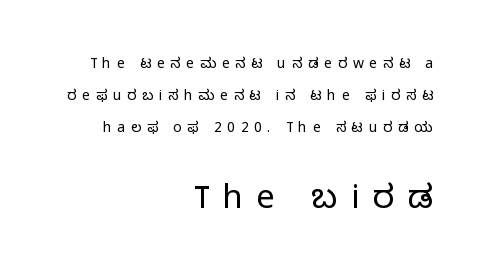
{"serif": "no", "italic": "no", "bold": "no", "weight": "light", "width": "normal", "stroke_contrast": "low", "x_height": "medium", "monospaced": "no", "underline": "no", "align": "right", "line_spacing": "loose", "line_spacing_ratio": 2.28, "letter_spacing": "wide", "letter_spacing_em": 0.41, "larger_block": "second", "size_ratio": 2.36, "glyph_px": 33}
